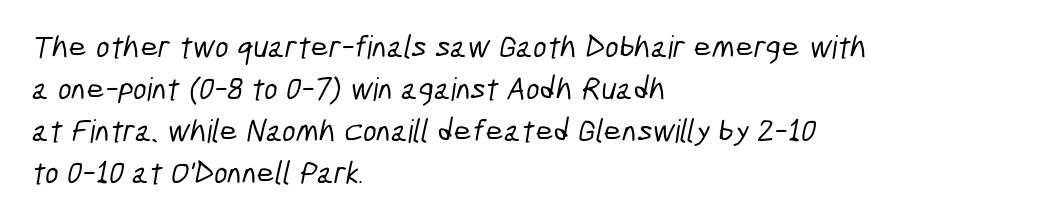
The image shows 32 px condensed sans-serif type; set left-aligned, normal line spacing (1.31x), normal letter spacing, not underlined; low stroke contrast and a medium x-height.
